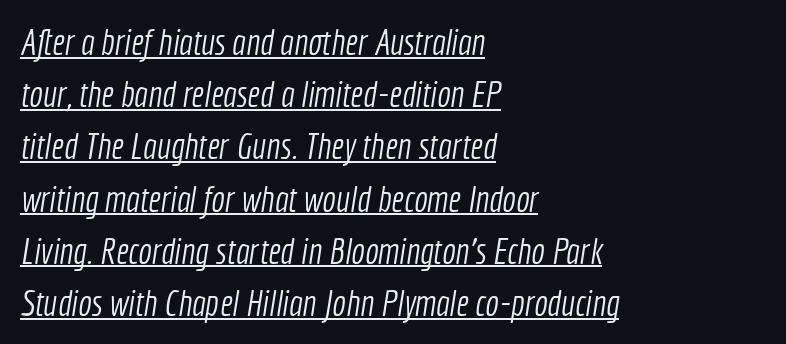
Unbolded letterforms with no extra heft. Type style note: lacks serifs. You could call the tracking neutral — neither tight nor loose. This sample has the flowing, uneven cadence of proportional lettering. The compositor pushed each line to the left boundary.
